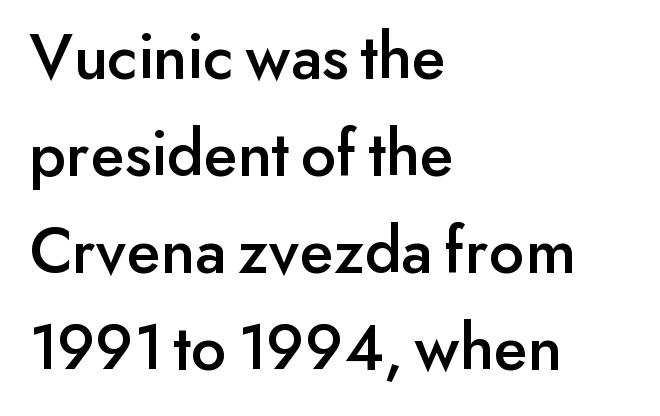
Q: Is the text italic (slanted)? A: No, it is upright.
Q: Is the typeface a serif or a sans-serif typeface? A: Sans-serif.
Q: Is the text underlined? A: No.
Q: How is the paragraph aligned? A: Left-aligned.
Q: Is the spacing between letters normal or unusually wide? A: Normal.
Q: Is the spacing between lines tight, normal or loose? A: Normal.
Q: Width (condensed, normal, or wide)? A: Normal.
Q: Stroke contrast? A: Low.
Q: x-height? A: Small.
Q: Monospaced? A: No.
